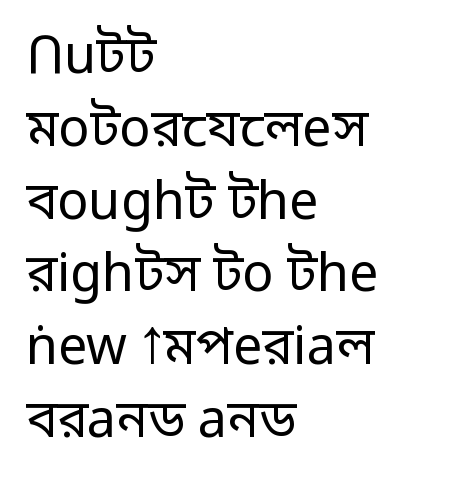
A roman cut, with each character standing at attention. Observe the ordinary spacing: letters are neighbours, not strangers. The letters advance in unequal steps, a hallmark of proportional type. These lines stack with their left ends in a neat column. Descender tails drop into unmarked territory.
